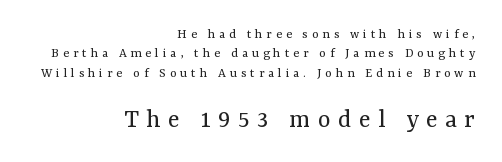
The image shows 27 px text type, upright; set right-aligned, normal line spacing (1.38x), unusually wide letter spacing (+0.28 em), not underlined; the second (bottom) block is 1.93x larger.
